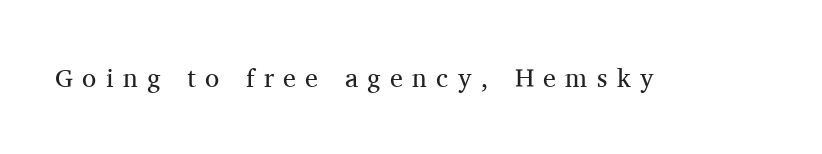
Q: Is the text bold? A: No.
Q: Is the text italic (slanted)? A: No, it is upright.
Q: Is the text underlined? A: No.
Q: Is the spacing between letters normal or unusually wide? A: Unusually wide.
